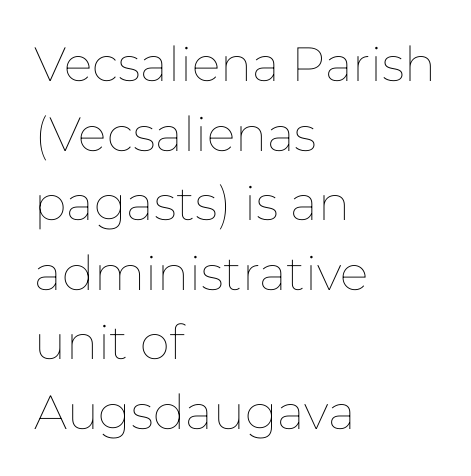
Q: Is the text bold? A: No.
Q: Is the text italic (slanted)? A: No, it is upright.
Q: Is the text underlined? A: No.
Q: How is the paragraph aligned? A: Left-aligned.
Q: Is the spacing between letters normal or unusually wide? A: Normal.
Q: Is the spacing between lines tight, normal or loose? A: Normal.
Q: Width (condensed, normal, or wide)? A: Normal.
Q: Stroke contrast? A: Low.
Q: x-height? A: Medium.
Q: Monospaced? A: No.
